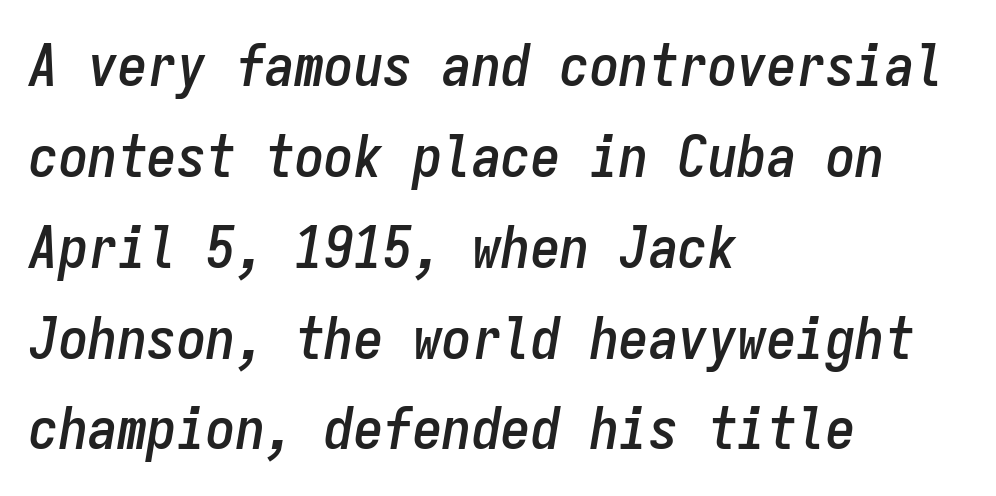
Q: Is the text italic (slanted)? A: Yes, it leans right by about 9 degrees.
Q: Is the text underlined? A: No.
Q: How is the paragraph aligned? A: Left-aligned.
Q: Is the spacing between letters normal or unusually wide? A: Normal.
Q: Is the spacing between lines tight, normal or loose? A: Normal.
Q: Width (condensed, normal, or wide)? A: Condensed.
Q: Stroke contrast? A: Low.
Q: x-height? A: Medium.
Q: Monospaced? A: Yes.
